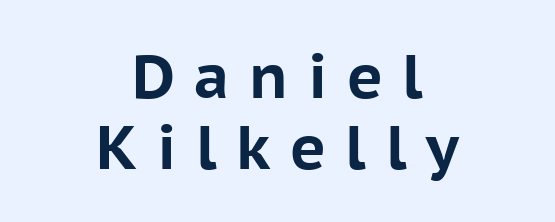
{"serif": "no", "italic": "no", "bold": "yes", "weight": "bold", "width": "normal", "stroke_contrast": "low", "x_height": "medium", "monospaced": "no", "underline": "no", "align": "center", "line_spacing_ratio": 1.17, "letter_spacing": "wide", "letter_spacing_em": 0.32, "glyph_px": 61}
